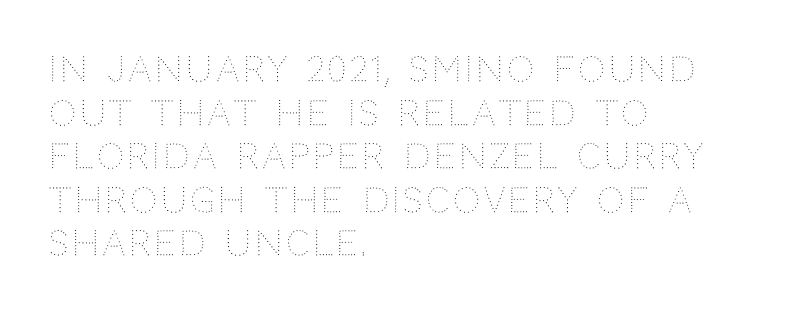
Q: Is the text bold? A: No.
Q: Is the text italic (slanted)? A: No, it is upright.
Q: Is the text underlined? A: No.
Q: How is the paragraph aligned? A: Left-aligned.
Q: Is the spacing between lines tight, normal or loose? A: Normal.
Q: Width (condensed, normal, or wide)? A: Normal.
Q: Stroke contrast? A: Medium.
Q: x-height? A: Large.
Q: Monospaced? A: No.
